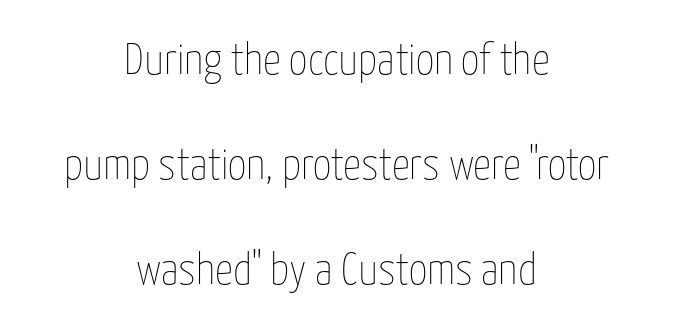
No letter is thick-stroked: the sample isn't bold. The string is rendered with underlining switched off. Both edges are ragged and mirror each other, which tells us the setting is centered. The tracking reads as untouched default to a designer's eye. The specimen reads as upright at a glance.
